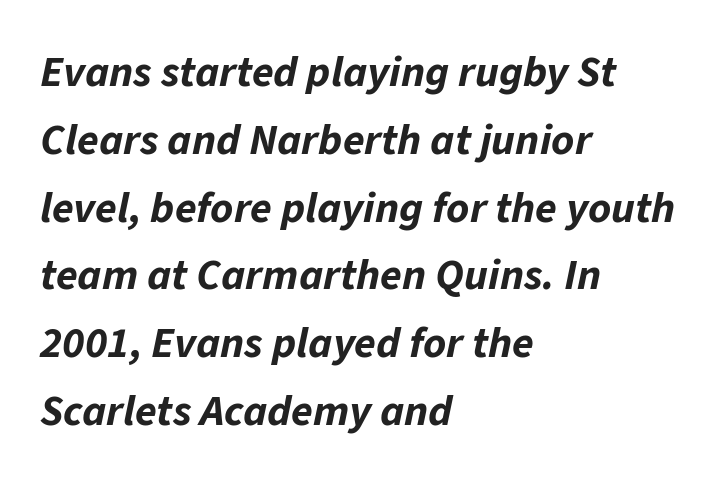
The image shows 44 px bold type, italic (leaning right); set left-aligned, normal line spacing (1.54x), normal letter spacing, not underlined; low stroke contrast and a medium x-height.
